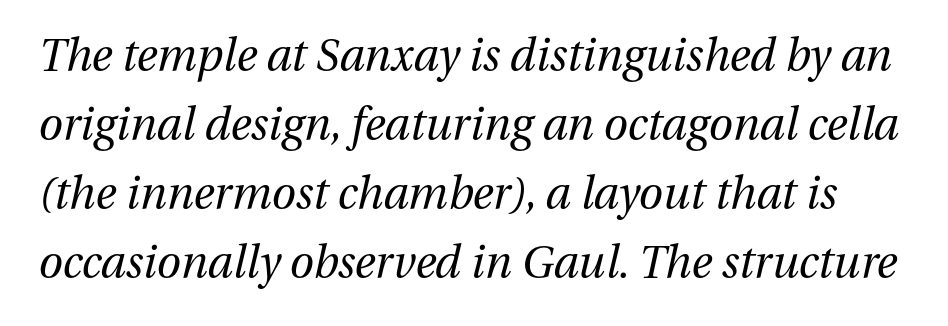
Q: Is the text bold? A: No.
Q: Is the text italic (slanted)? A: Yes, it leans right by about 13 degrees.
Q: Is the text underlined? A: No.
Q: Is the spacing between letters normal or unusually wide? A: Normal.
Q: Is the spacing between lines tight, normal or loose? A: Normal.
Q: Width (condensed, normal, or wide)? A: Normal.
Q: Stroke contrast? A: Medium.
Q: x-height? A: Medium.
Q: Monospaced? A: No.
